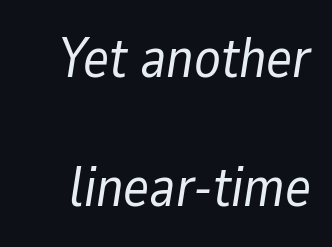
{"italic": "yes", "lean": "right", "slant_degrees": 9, "bold": "no", "weight": "regular", "width": "normal", "stroke_contrast": "low", "x_height": "medium", "monospaced": "no", "underline": "no", "line_spacing": "loose", "line_spacing_ratio": 2.34, "letter_spacing": "normal", "letter_spacing_em": 0.0, "glyph_px": 55}
